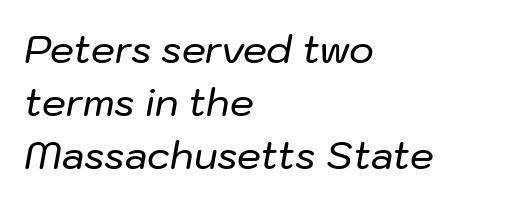
Q: Is the text italic (slanted)? A: Yes, it leans right by about 10 degrees.
Q: Is the text underlined? A: No.
Q: How is the paragraph aligned? A: Left-aligned.
Q: Is the spacing between letters normal or unusually wide? A: Normal.
Q: Is the spacing between lines tight, normal or loose? A: Normal.
Q: Width (condensed, normal, or wide)? A: Normal.
Q: Stroke contrast? A: Low.
Q: x-height? A: Medium.
Q: Monospaced? A: No.
